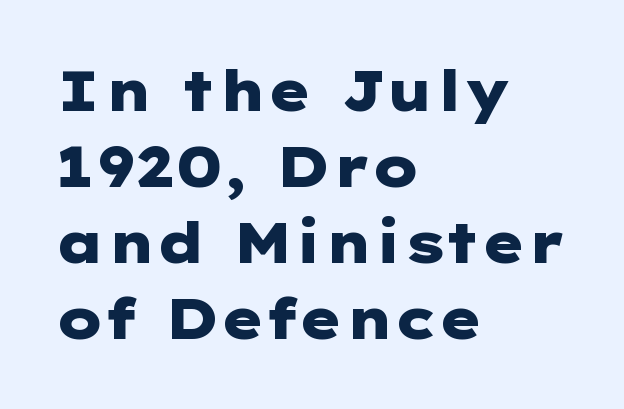
The image shows 56 px heavy, wide sans-serif type, upright; set left-aligned, normal line spacing (1.36x), normal letter spacing, not underlined; low stroke contrast and a medium x-height.
